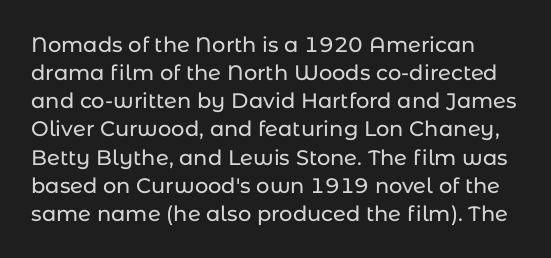
{"italic": "no", "underline": "no", "line_spacing": "normal", "line_spacing_ratio": 1.34, "letter_spacing": "normal", "letter_spacing_em": 0.0, "glyph_px": 21}
